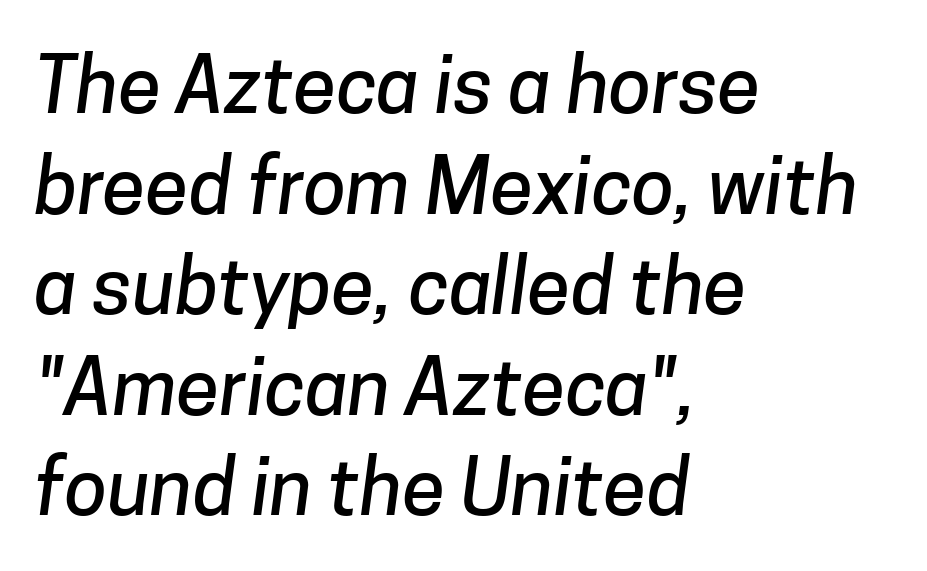
{"serif": "no", "width": "normal", "stroke_contrast": "low", "x_height": "medium", "monospaced": "no", "underline": "no", "align": "left", "line_spacing": "normal", "line_spacing_ratio": 1.29, "letter_spacing": "normal", "letter_spacing_em": 0.0, "glyph_px": 78}
